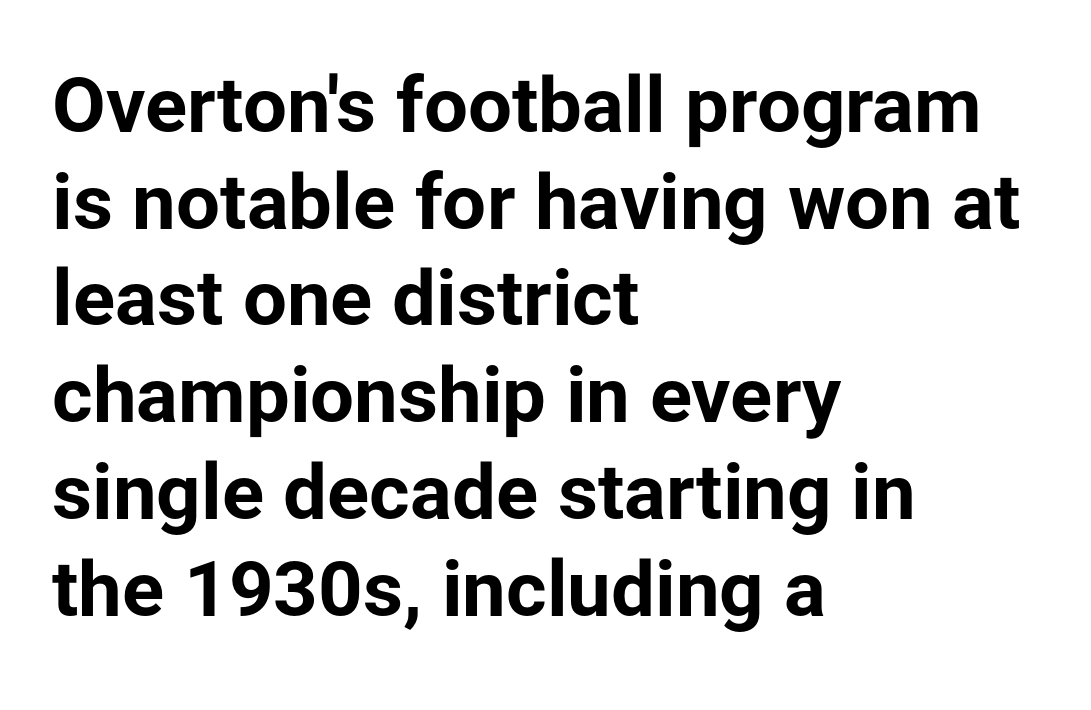
Q: Is the text bold? A: Yes.
Q: Is the text italic (slanted)? A: No, it is upright.
Q: Is the typeface a serif or a sans-serif typeface? A: Sans-serif.
Q: Is the text underlined? A: No.
Q: How is the paragraph aligned? A: Left-aligned.
Q: Is the spacing between letters normal or unusually wide? A: Normal.
Q: Width (condensed, normal, or wide)? A: Normal.
Q: Stroke contrast? A: Low.
Q: x-height? A: Medium.
Q: Monospaced? A: No.
